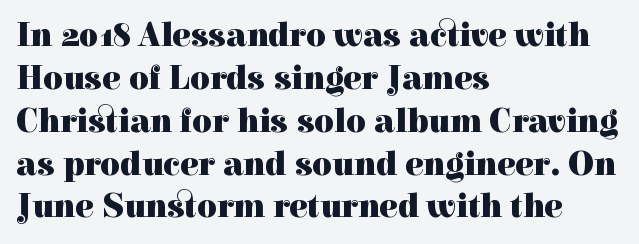
Q: Is the text bold? A: Yes.
Q: Is the text italic (slanted)? A: No, it is upright.
Q: Is the typeface a serif or a sans-serif typeface? A: Serif.
Q: Is the text underlined? A: No.
Q: How is the paragraph aligned? A: Left-aligned.
Q: Is the spacing between letters normal or unusually wide? A: Normal.
Q: Is the spacing between lines tight, normal or loose? A: Normal.
Q: Width (condensed, normal, or wide)? A: Normal.
Q: x-height? A: Medium.
Q: Monospaced? A: No.
